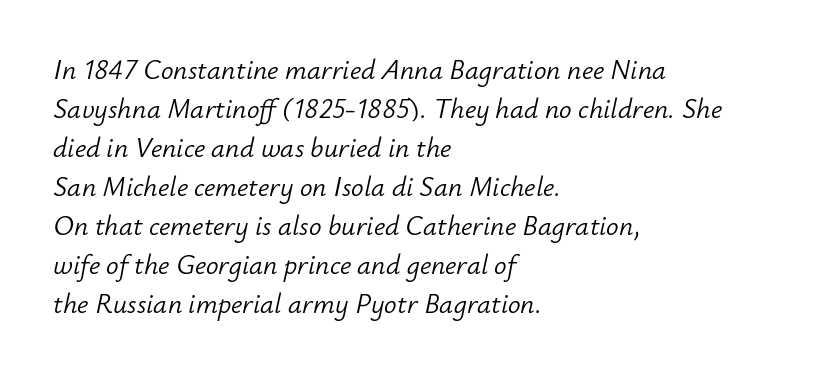
Weight: not bold — regular or lighter. The text block is weighted toward the left margin, trailing off unevenly rightward. Is the type slanted? Yes — the strokes lean at a clear angle. The passage shown stacks its lines at a standard gap. Type without underlining. Is this a fixed-width face? No — the glyphs have proportional, varying widths.
